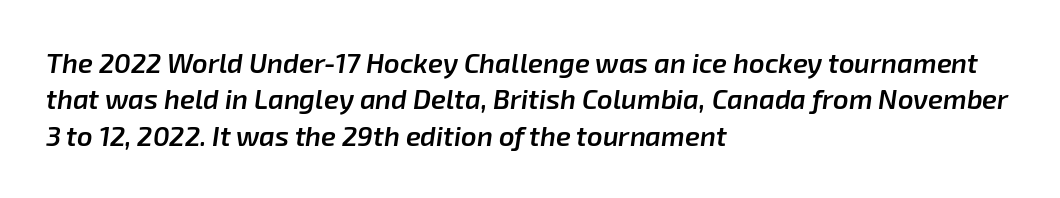
{"italic": "yes", "lean": "right", "slant_degrees": 8, "bold": "semi", "underline": "no", "align": "left", "line_spacing": "normal", "line_spacing_ratio": 1.35, "letter_spacing": "normal", "letter_spacing_em": 0.0, "glyph_px": 27}
